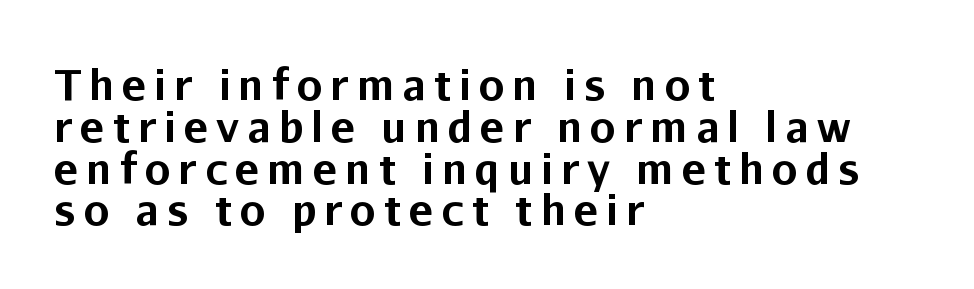
Plain, unruled lines of type. Here the designer chose a conventional face with non-uniform glyph widths. Unlike italic type, these characters show no tilt at all. Teacher's note: observe the even left margin — that is flush-left alignment. No feet cap the strokes, marking this as sans-serif type.
